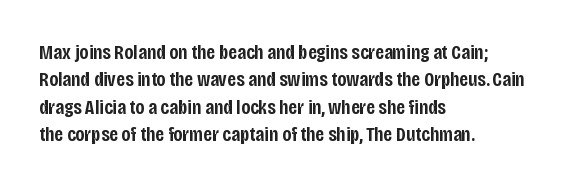
Line beginnings align vertically; line endings do not. Weight: semibold (demi). Tracking here is standard; glyphs follow each other at the usual distance. If you drew a line through each stem, it would be perfectly vertical. Has an underline been added? It has not.
